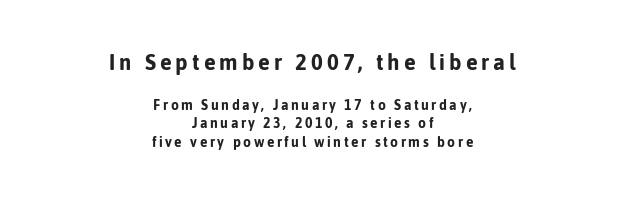
Is there any slant? The stems are plumb. This rendering features lettering with no underline. Is the block centered? Yes — each line is placed symmetrically about the middle. Here the first block reads like a headline and the second like body copy.
